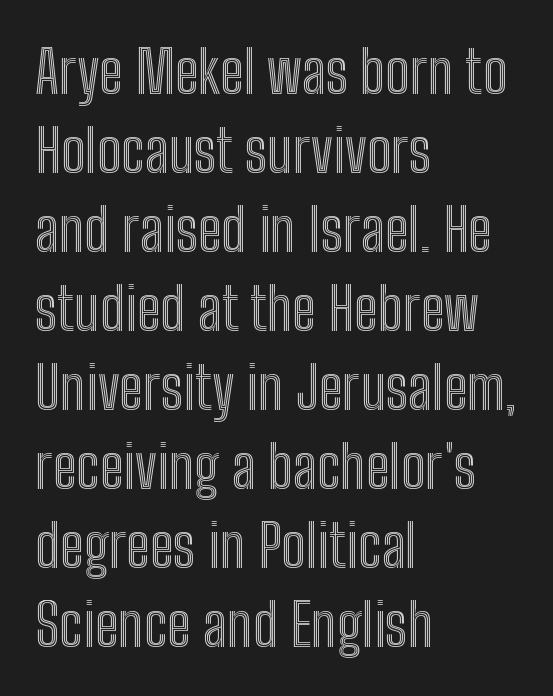
The gaps between neighbouring characters are ordinary and unremarkable. Quick note: not italic, upright. The glyphs are unaccompanied by any horizontal stroke below them. Spacing verdict: proportional, widths tailored to each character.
